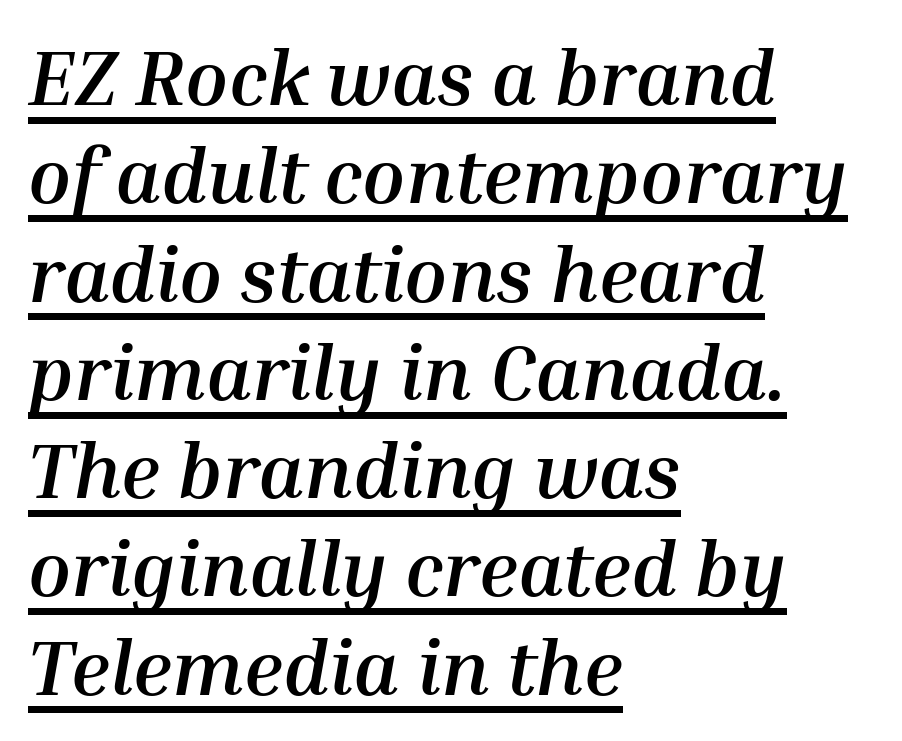
Q: Is the text bold? A: Yes.
Q: Is the text italic (slanted)? A: Yes, it leans right by about 10 degrees.
Q: Is the text underlined? A: Yes.
Q: How is the paragraph aligned? A: Left-aligned.
Q: Is the spacing between letters normal or unusually wide? A: Normal.
Q: Is the spacing between lines tight, normal or loose? A: Normal.
Q: Width (condensed, normal, or wide)? A: Normal.
Q: Stroke contrast? A: Medium.
Q: x-height? A: Medium.
Q: Monospaced? A: No.
